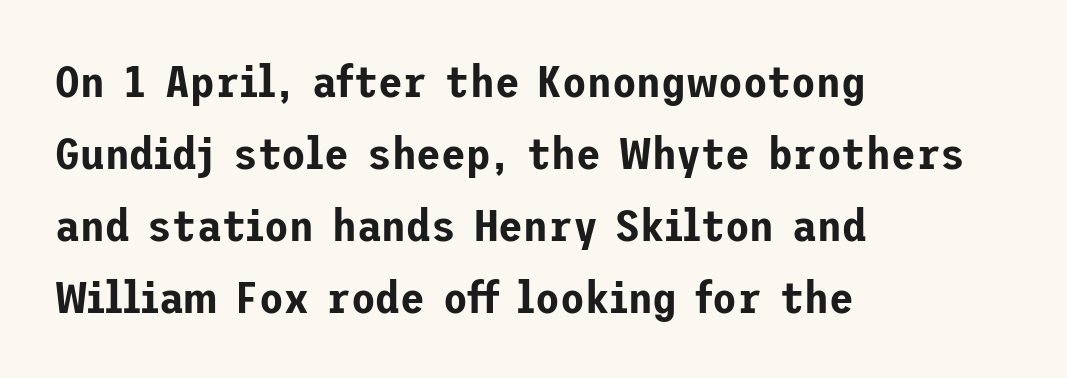
{"serif": "no", "italic": "no", "width": "normal", "stroke_contrast": "low", "x_height": "medium", "underline": "no", "align": "left", "line_spacing": "normal", "line_spacing_ratio": 1.6, "letter_spacing": "normal", "letter_spacing_em": 0.0, "glyph_px": 45}
